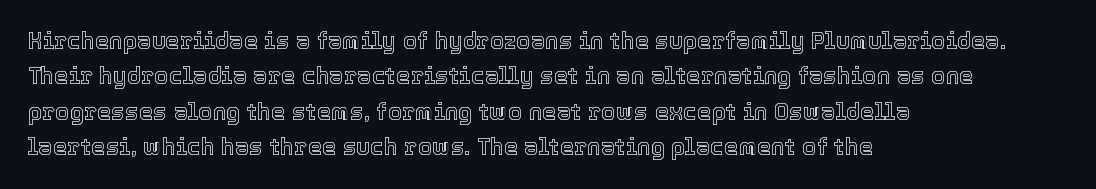
{"italic": "no", "underline": "no", "align": "left", "line_spacing": "normal", "line_spacing_ratio": 1.54, "letter_spacing": "normal", "letter_spacing_em": 0.0, "glyph_px": 23}
